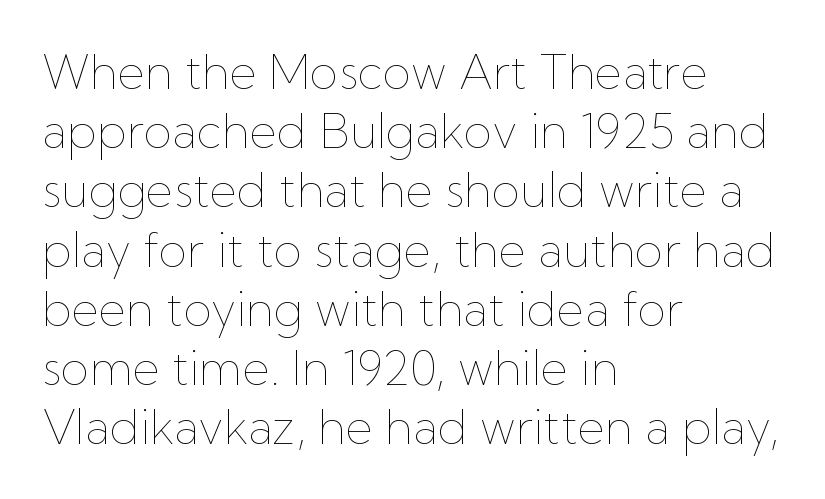
Varying glyph widths throughout — classic text-font behaviour. Ordinary non-slanted type is in use. What's the leading like? Ordinary, nothing unusual. Leftover space on each line is placed entirely after the last word. Check under the words: just untouched page. Nothing unusual about the tracking: characters are spaced as the font intends.
